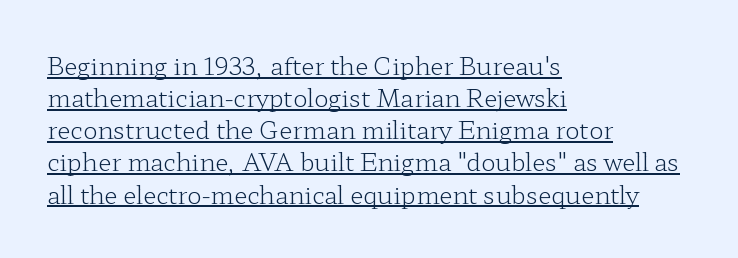
{"italic": "no", "bold": "no", "underline": "yes", "align": "left", "line_spacing": "normal", "line_spacing_ratio": 1.34, "letter_spacing": "normal", "letter_spacing_em": 0.0, "glyph_px": 24}
